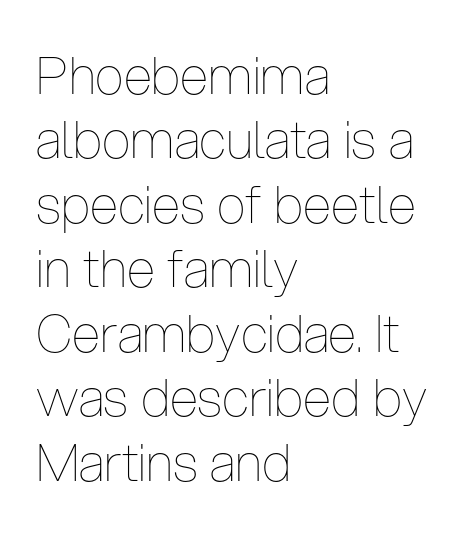
The image shows 52 px thin, condensed type, upright; set left-aligned, line spacing 1.24x, normal letter spacing, not underlined; low stroke contrast and a medium x-height.
